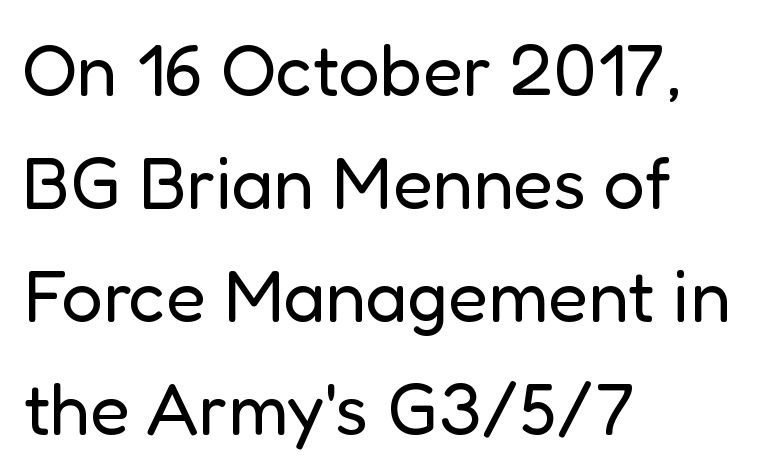
{"serif": "no", "italic": "no", "bold": "no", "weight": "regular", "width": "normal", "stroke_contrast": "low", "x_height": "medium", "monospaced": "no", "underline": "no", "align": "left", "line_spacing": "normal", "line_spacing_ratio": 1.55, "letter_spacing": "normal", "letter_spacing_em": 0.0, "glyph_px": 73}
